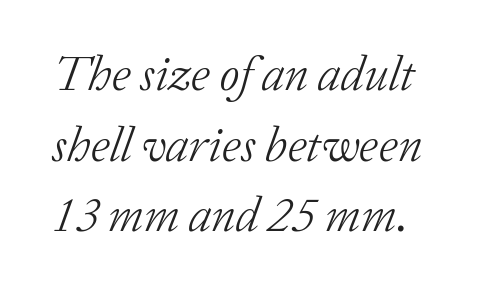
The image shows 49 px light serif type, italic (leaning right); set normal line spacing (1.44x), normal letter spacing, not underlined; low stroke contrast and a medium x-height.
